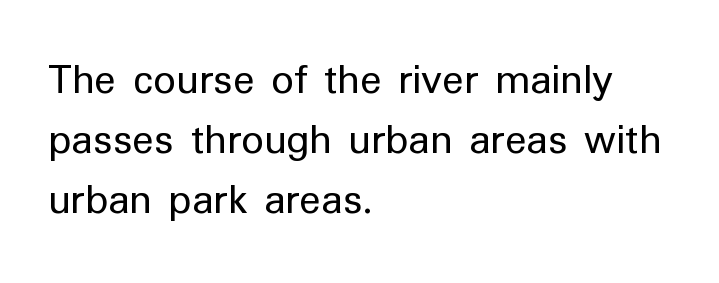
The image shows 45 px regular-weight sans-serif type, upright; set left-aligned, normal line spacing (1.33x), normal letter spacing, not underlined; low stroke contrast and a medium x-height.
